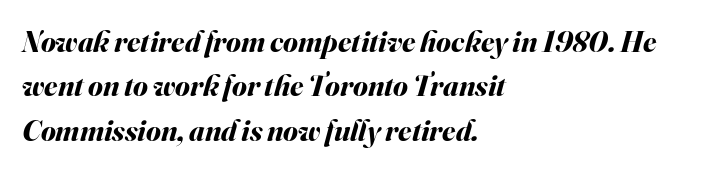
{"italic": "yes", "lean": "right", "slant_degrees": 16, "bold": "yes", "weight": "bold", "width": "normal", "stroke_contrast": "medium", "x_height": "small", "monospaced": "no", "underline": "no", "align": "left", "line_spacing": "normal", "line_spacing_ratio": 1.48, "letter_spacing": "normal", "letter_spacing_em": 0.0, "glyph_px": 30}
